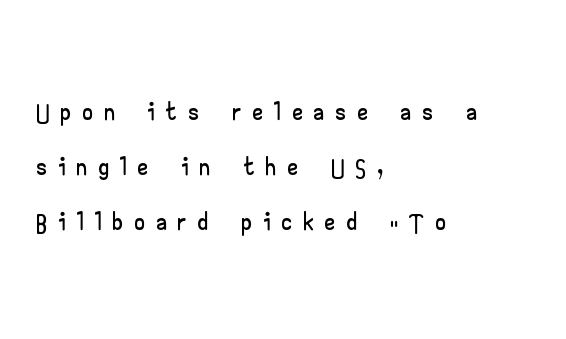
The image shows 38 px wide sans-serif type, upright; set left-aligned, normal line spacing (1.45x), unusually wide letter spacing (+0.33 em), not underlined; low stroke contrast and a small x-height.
